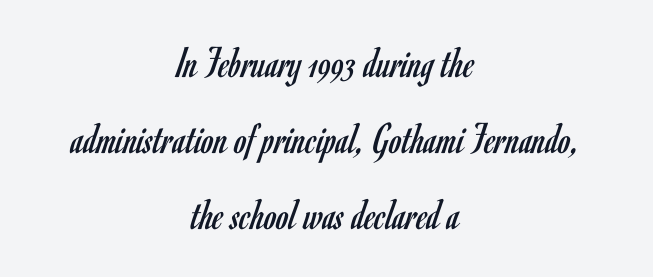
Plain, unruled lines of type. Varying glyph widths throughout — classic text-font behaviour. Both edges are ragged and mirror each other, which tells us the setting is centered.
